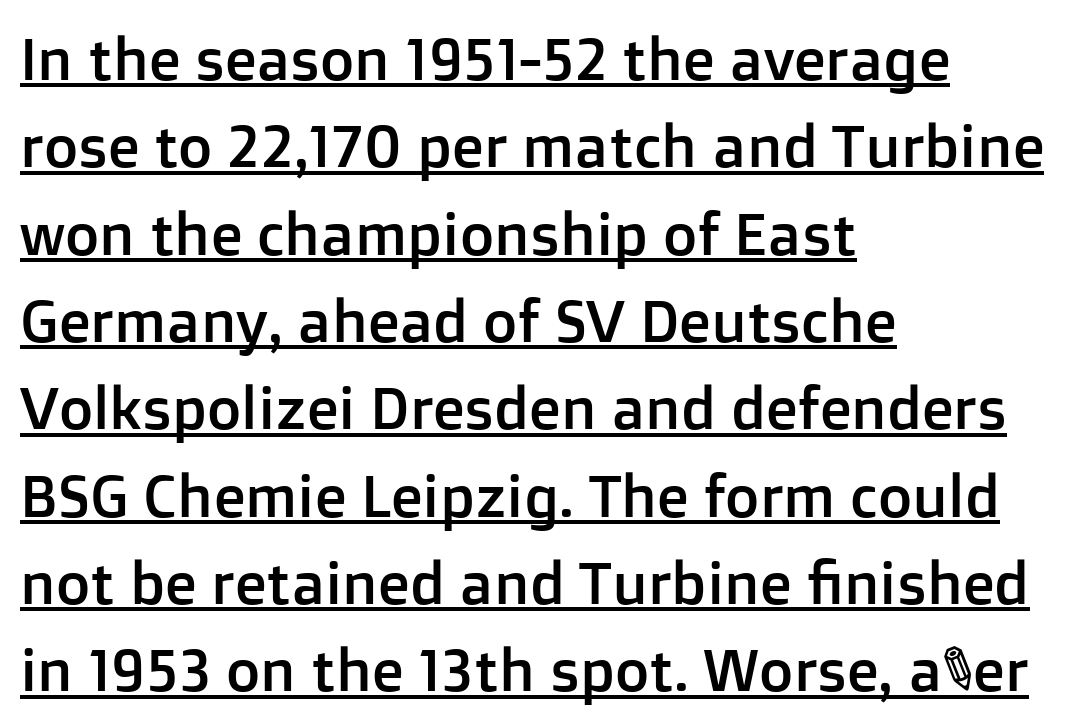
{"serif": "no", "italic": "no", "width": "normal", "stroke_contrast": "low", "x_height": "medium", "monospaced": "no", "underline": "yes", "align": "left", "line_spacing": "normal", "line_spacing_ratio": 1.48, "letter_spacing": "normal", "letter_spacing_em": 0.0, "glyph_px": 59}
